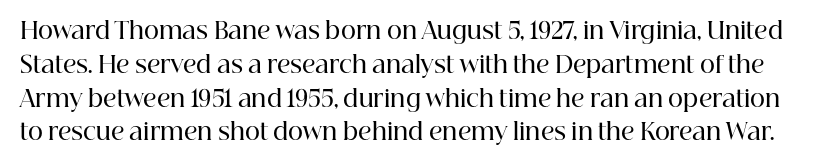
Here the glyphs are tracked normally, forming tight word shapes. Strokes here are thickened, but only to semibold level. This is roman type, the default non-slanted kind. The rows are spaced the way most documents space them. Clear beneath every line of the passage.
